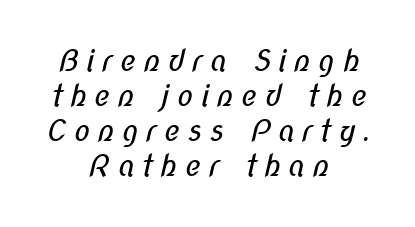
Spacing between characters has been opened up far beyond the box default. Grotesque or geometric, the face here clearly has no serifs. The paragraph shown floats in the horizontal middle. Underline: absent.
